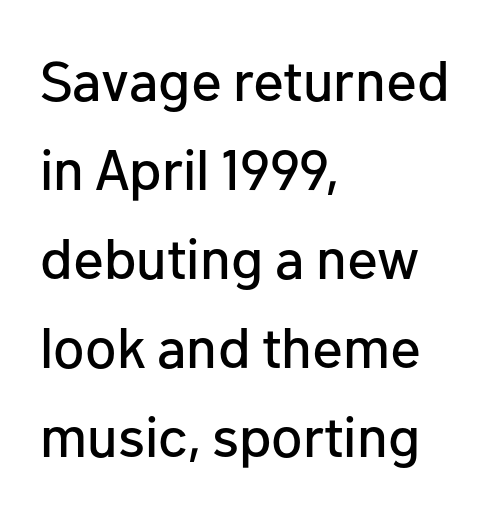
Nope, not italic — everything's standing straight. The letters sit at their default tracking, neither squeezed nor spread. The paragraph has a hard left edge and a soft right edge. A typesetter would call this leading conventional body-copy spacing.
